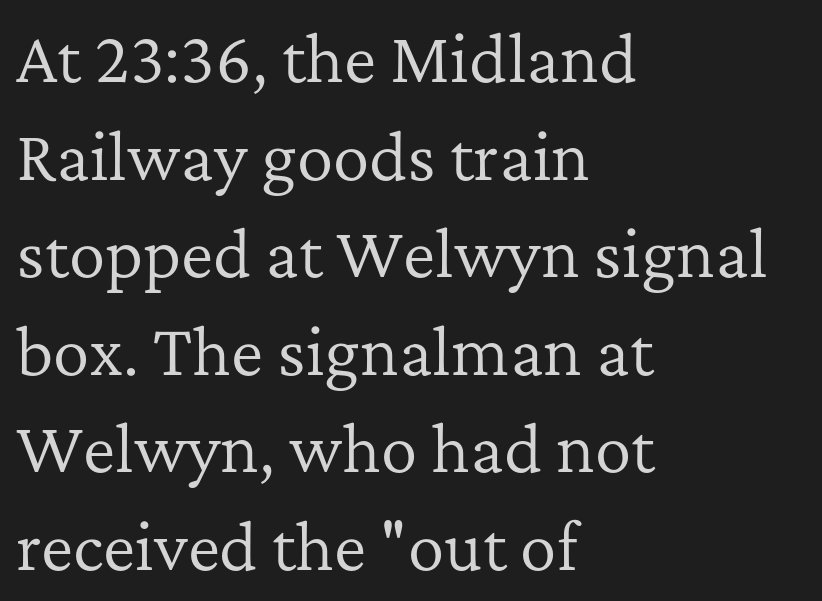
Each line starts at the same left margin while the right side varies. A typesetter would mark this as roman, not italic. There is no visible air inserted between adjacent glyphs. The characters are drawn with everyday or finer stroke widths.
